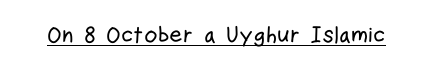
{"italic": "no", "underline": "yes", "letter_spacing": "normal", "letter_spacing_em": 0.0, "glyph_px": 23}
